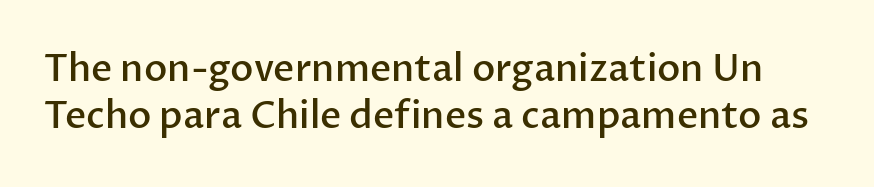
{"serif": "no", "italic": "no", "bold": "semi", "weight": "semibold", "width": "normal", "stroke_contrast": "low", "x_height": "medium", "monospaced": "no", "underline": "no", "line_spacing": "normal", "line_spacing_ratio": 1.28, "letter_spacing": "normal", "letter_spacing_em": 0.0, "glyph_px": 37}
